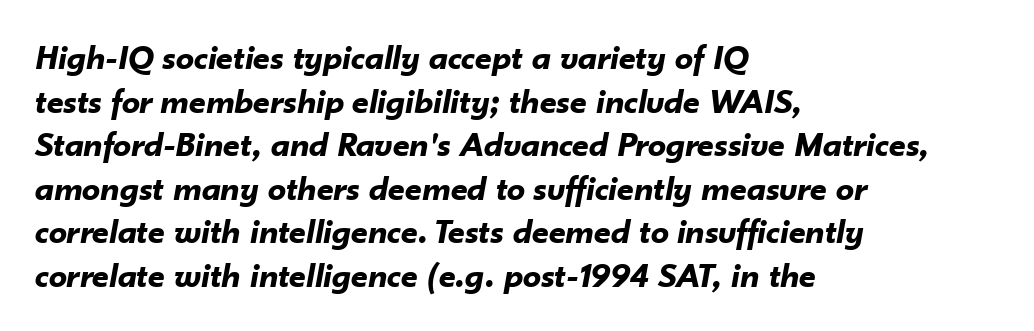
{"italic": "yes", "lean": "right", "slant_degrees": 10, "bold": "yes", "weight": "bold", "width": "normal", "stroke_contrast": "low", "x_height": "small", "monospaced": "no", "underline": "no", "align": "left", "line_spacing_ratio": 1.21, "letter_spacing": "normal", "letter_spacing_em": 0.0, "glyph_px": 36}
